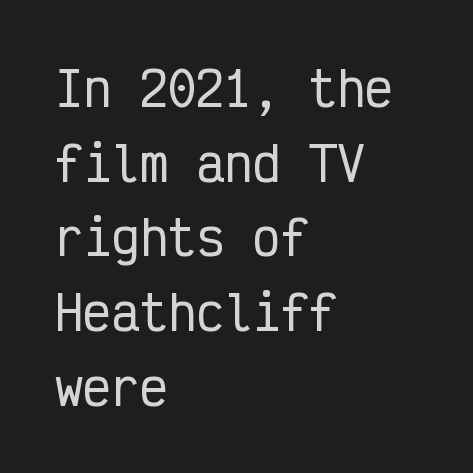
You could call the tracking neutral — neither tight nor loose. The lettering stays uniformly vertical, giving the passage a roman look. You could count columns in this text — the font is strictly monospaced. The lines are quadded left.
